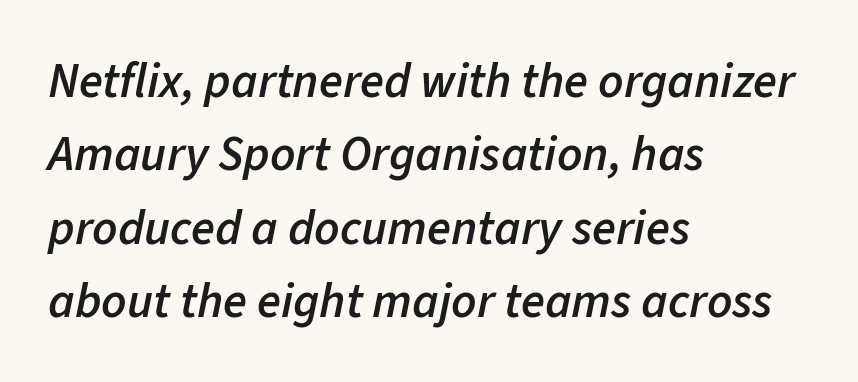
The image shows 49 px semibold type, italic (leaning right); set left-aligned, normal line spacing (1.5x), normal letter spacing, not underlined; low stroke contrast and a medium x-height.
